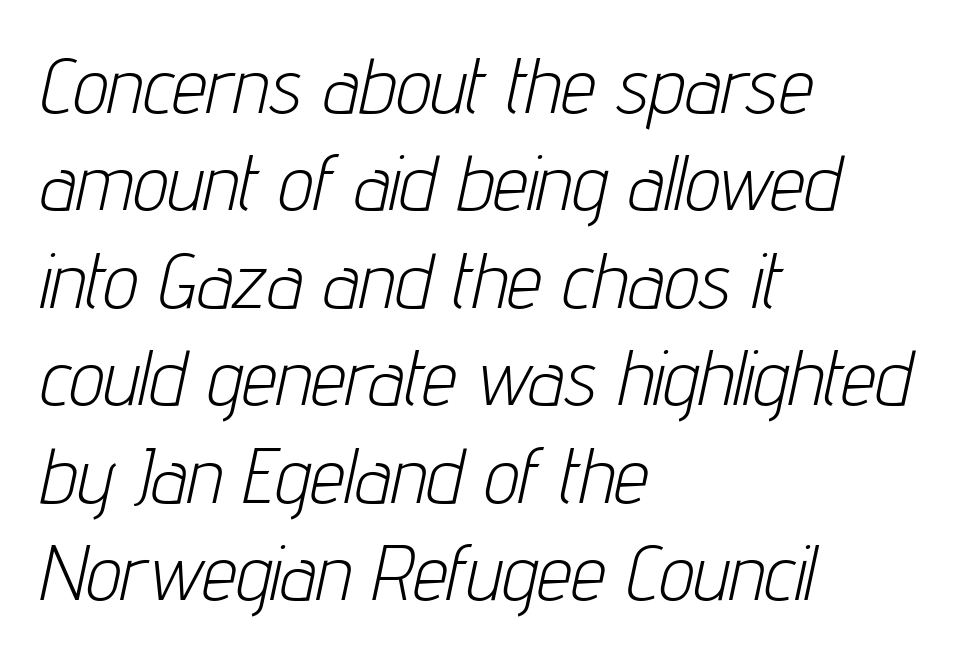
A typesetter would call this proportional, since set widths differ per character. How would I describe the line gaps? Plain and ordinary. No chunkiness to these letters — they're not bold. No extra tracking has been applied to these lines. Slant detected: the letters are inclined.
